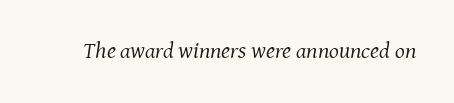
Q: Is the text bold? A: No.
Q: Is the text italic (slanted)? A: Yes, it leans right by about 7 degrees.
Q: Is the text underlined? A: No.
Q: Is the spacing between letters normal or unusually wide? A: Normal.
